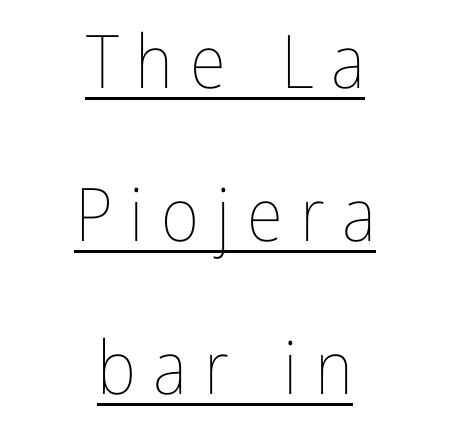
Think of a printed novel: that variable character pitch is what you see here. The line texture is sparse and dotted thanks to wide tracking. Honestly, the underline is the first thing you notice here. Leading is clearly above the norm, producing a sparse column.
